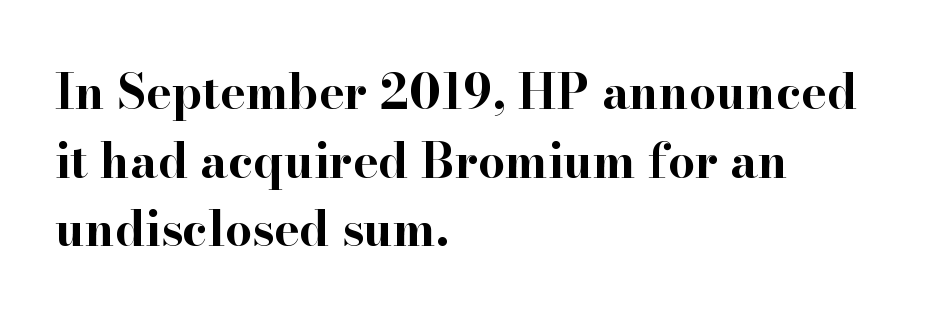
The string is rendered with underlining switched off. Is there any slant? The stems are plumb. A typesetter would call this zero additional tracking. The strokes are fattened all the way to bold. The space between consecutive lines is moderate.
